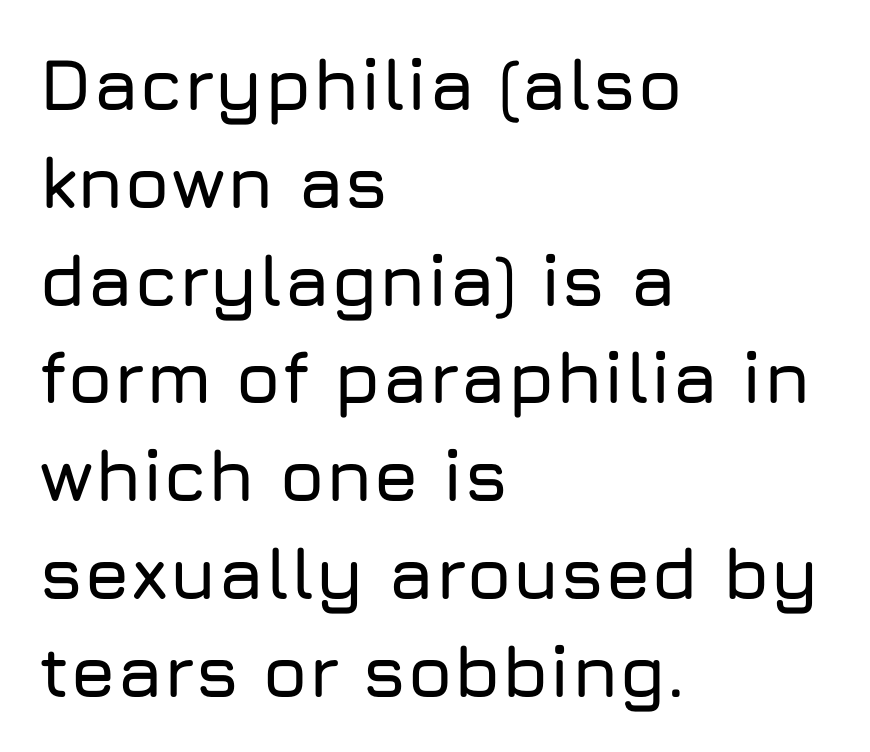
The image shows 73 px sans-serif type, upright; set left-aligned, normal line spacing (1.34x), normal letter spacing, not underlined; low stroke contrast and a medium x-height.
